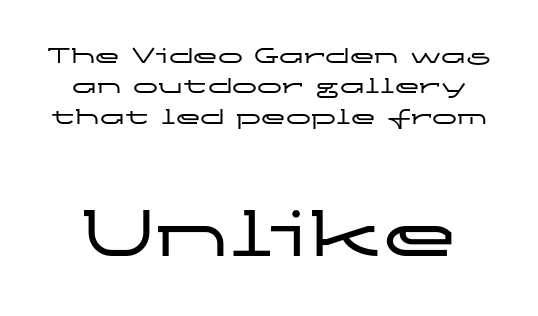
The image shows 76 px wide sans-serif type, upright; set line spacing 1.22x, normal letter spacing, not underlined; the second (bottom) block is 3.04x larger; low stroke contrast and a medium x-height.
